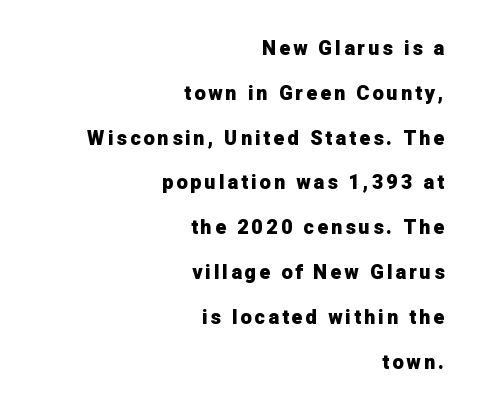
Its strokes are broad and dark, the hallmark of bold type. Posture: upright roman. The rendering uses a large line-height, opening up the rows. One-word summary of the alignment: right. Words float on clear page, feet unadorned.
